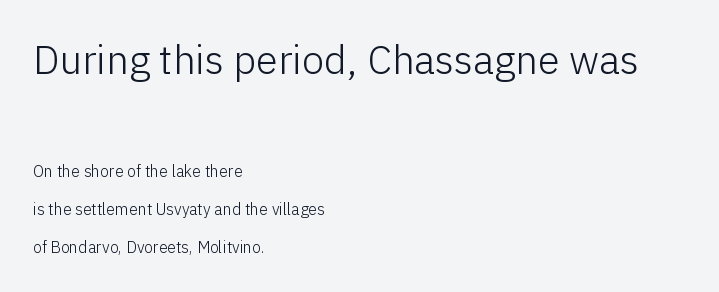
{"serif": "no", "italic": "no", "bold": "no", "weight": "light", "width": "normal", "stroke_contrast": "low", "x_height": "medium", "monospaced": "no", "underline": "no", "align": "left", "line_spacing": "loose", "line_spacing_ratio": 2.38, "letter_spacing": "normal", "letter_spacing_em": 0.0, "larger_block": "first", "size_ratio": 2.5, "glyph_px": 40}
